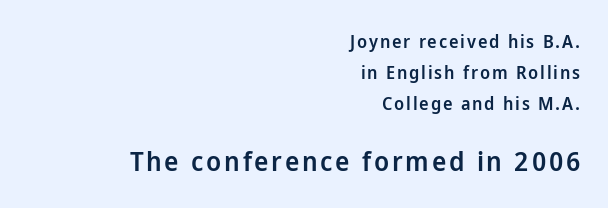
{"italic": "no", "bold": "semi", "underline": "no", "align": "right", "line_spacing_ratio": 1.72, "larger_block": "second", "size_ratio": 1.5, "glyph_px": 27}
